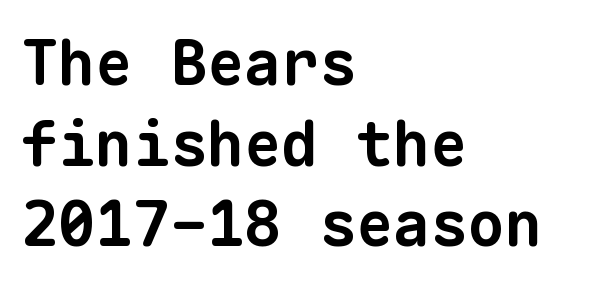
Heft: maximum for text — a bold. The gaps between neighbouring characters are ordinary and unremarkable. Each letter's strokes conclude bluntly, with no projecting serifs. In CSS terms this would be text-align: left. No word sits above an underline. You could count columns in this text — the font is strictly monospaced.
